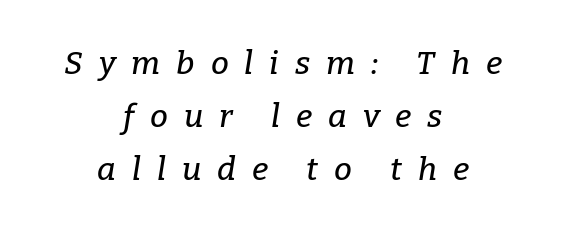
Q: Is the text italic (slanted)? A: Yes, it leans right by about 9 degrees.
Q: Is the typeface a serif or a sans-serif typeface? A: Serif.
Q: Is the text underlined? A: No.
Q: How is the paragraph aligned? A: Centered.
Q: Is the spacing between letters normal or unusually wide? A: Unusually wide.
Q: Is the spacing between lines tight, normal or loose? A: Normal.
Q: Width (condensed, normal, or wide)? A: Normal.
Q: Stroke contrast? A: Low.
Q: x-height? A: Medium.
Q: Monospaced? A: No.
